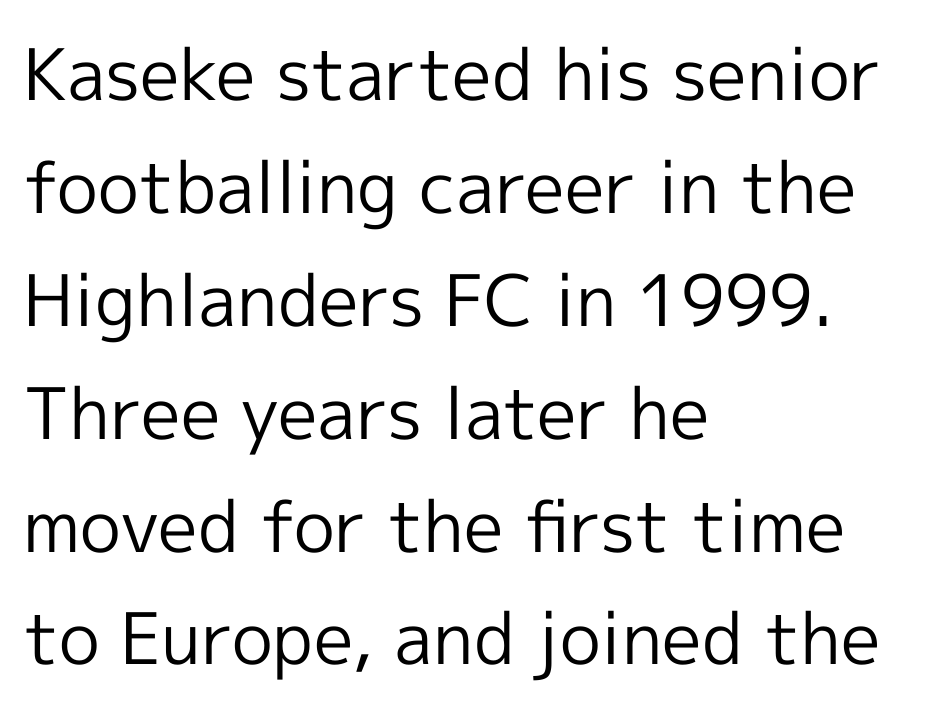
What kind of face is this? One without serifs — a sans. This sample keeps an unexceptional amount of space between lines. Just letters on the line, the space beneath them empty. Notice how the passage keeps a crisp vertical edge on the left only. The line texture is even and compact thanks to regular tracking.
